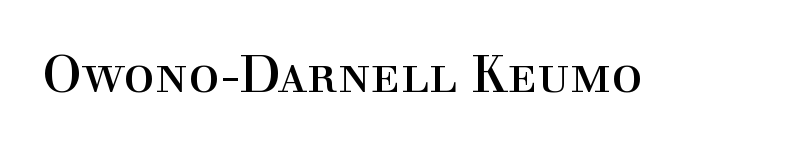
The image shows 52 px regular-weight serif type, upright; set normal letter spacing, not underlined; a medium x-height.
